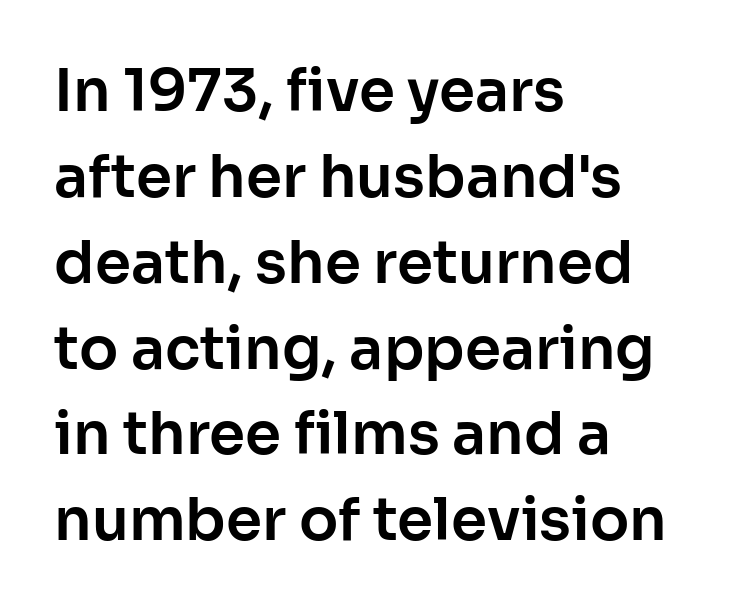
{"serif": "no", "italic": "no", "width": "normal", "stroke_contrast": "low", "x_height": "medium", "monospaced": "no", "underline": "no", "align": "left", "line_spacing": "normal", "line_spacing_ratio": 1.48, "letter_spacing": "normal", "letter_spacing_em": 0.0, "glyph_px": 58}
